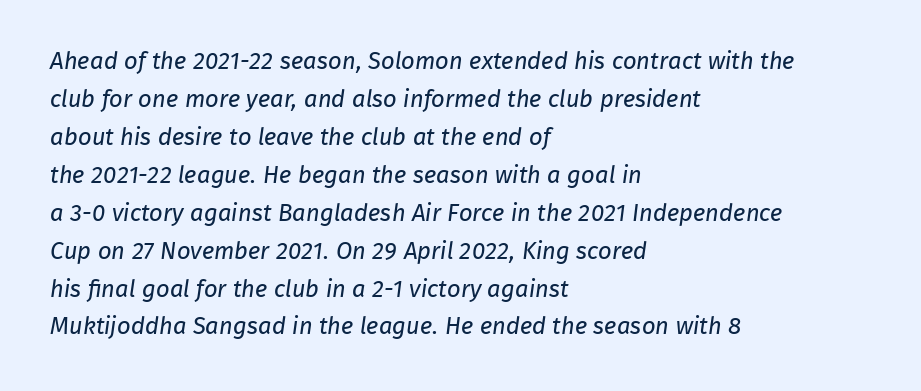
{"bold": "no", "underline": "no", "align": "left", "line_spacing": "normal", "line_spacing_ratio": 1.58, "letter_spacing": "normal", "letter_spacing_em": 0.0, "glyph_px": 24}
